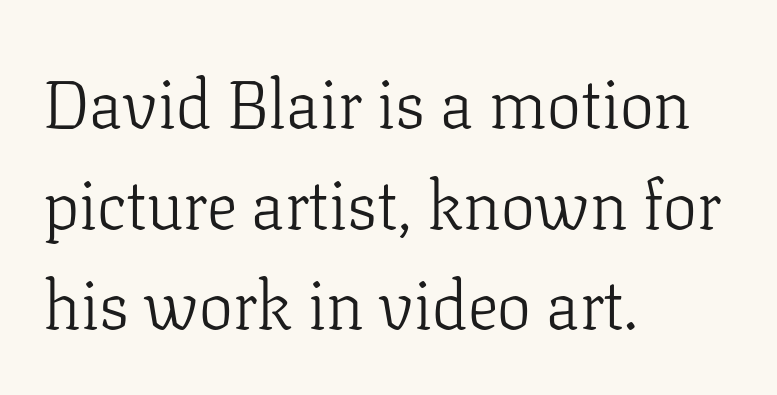
The image shows 68 px light serif type, upright; set left-aligned, normal line spacing (1.48x), normal letter spacing, not underlined; low stroke contrast and a medium x-height.
